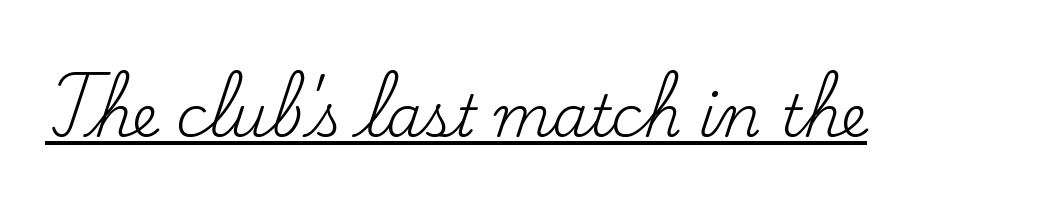
Q: Is the text bold? A: No.
Q: Is the text italic (slanted)? A: Yes.
Q: Is the typeface a serif or a sans-serif typeface? A: Serif.
Q: Is the text underlined? A: Yes.
Q: Is the spacing between letters normal or unusually wide? A: Normal.
Q: Width (condensed, normal, or wide)? A: Normal.
Q: Stroke contrast? A: Low.
Q: x-height? A: Small.
Q: Monospaced? A: No.
